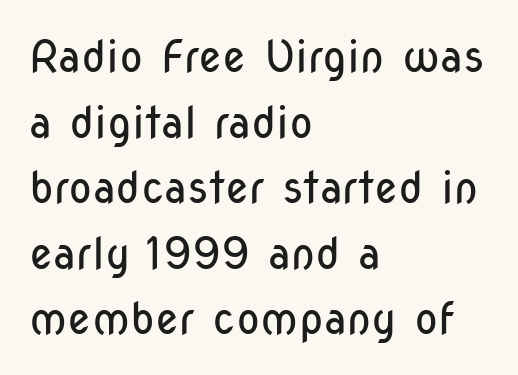
{"serif": "no", "italic": "no", "bold": "no", "weight": "regular", "width": "condensed", "stroke_contrast": "low", "x_height": "medium", "monospaced": "no", "underline": "no", "align": "left", "line_spacing": "normal", "line_spacing_ratio": 1.49, "letter_spacing": "normal", "letter_spacing_em": 0.0, "glyph_px": 44}
